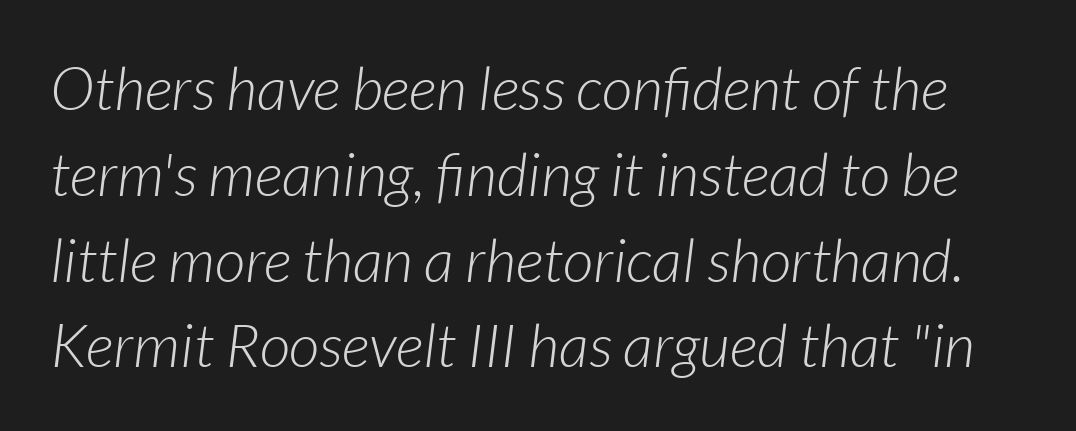
Q: Is the text bold? A: No.
Q: Is the text italic (slanted)? A: Yes, it leans right by about 7 degrees.
Q: Is the text underlined? A: No.
Q: Is the spacing between letters normal or unusually wide? A: Normal.
Q: Is the spacing between lines tight, normal or loose? A: Normal.
Q: Width (condensed, normal, or wide)? A: Normal.
Q: Stroke contrast? A: Low.
Q: x-height? A: Medium.
Q: Monospaced? A: No.
